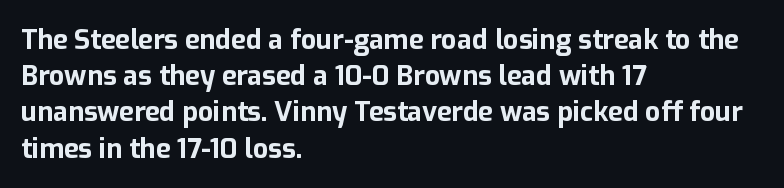
Q: Is the text bold? A: Yes.
Q: Is the text italic (slanted)? A: No, it is upright.
Q: Is the text underlined? A: No.
Q: How is the paragraph aligned? A: Left-aligned.
Q: Is the spacing between letters normal or unusually wide? A: Normal.
Q: Is the spacing between lines tight, normal or loose? A: Normal.
